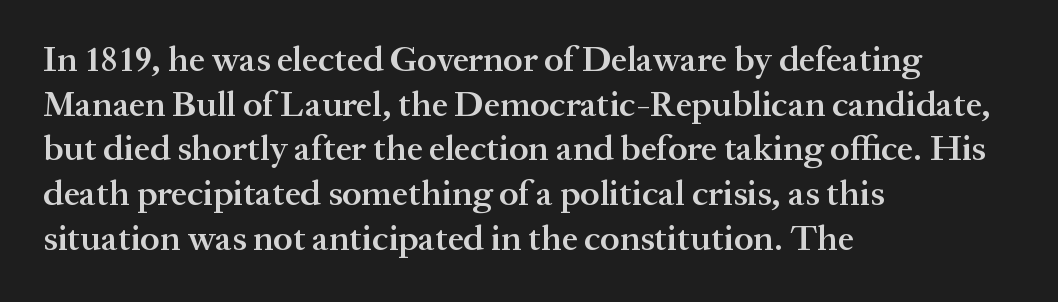
The image shows 36 px semibold serif type, upright; set left-aligned, line spacing 1.24x, normal letter spacing, not underlined; medium stroke contrast and a medium x-height.
